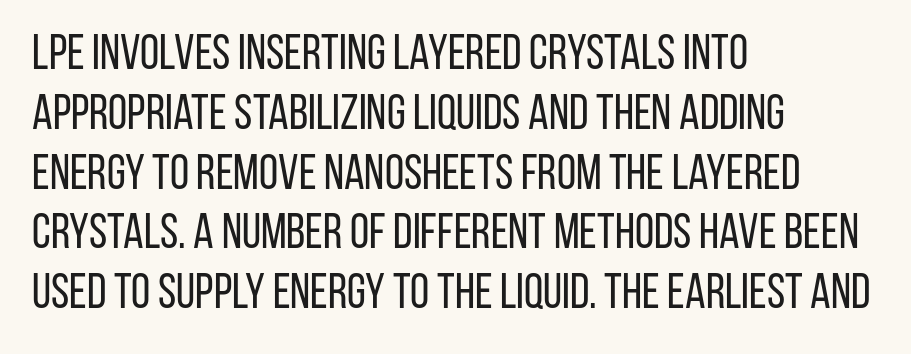
Q: Is the text bold? A: No.
Q: Is the text italic (slanted)? A: No, it is upright.
Q: Is the typeface a serif or a sans-serif typeface? A: Sans-serif.
Q: Is the text underlined? A: No.
Q: How is the paragraph aligned? A: Left-aligned.
Q: Is the spacing between letters normal or unusually wide? A: Normal.
Q: Width (condensed, normal, or wide)? A: Condensed.
Q: Stroke contrast? A: Low.
Q: x-height? A: Large.
Q: Monospaced? A: No.
